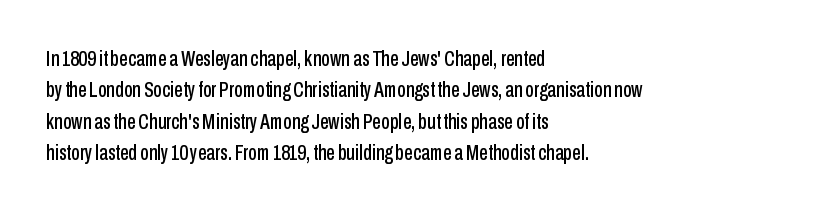
Quick note: underline off. Interline gaps are of average width in this sample. Notice how the stems are strictly vertical — no italics here. How are the letters spaced? Ordinarily, with no added tracking. The lines are quadded left.
